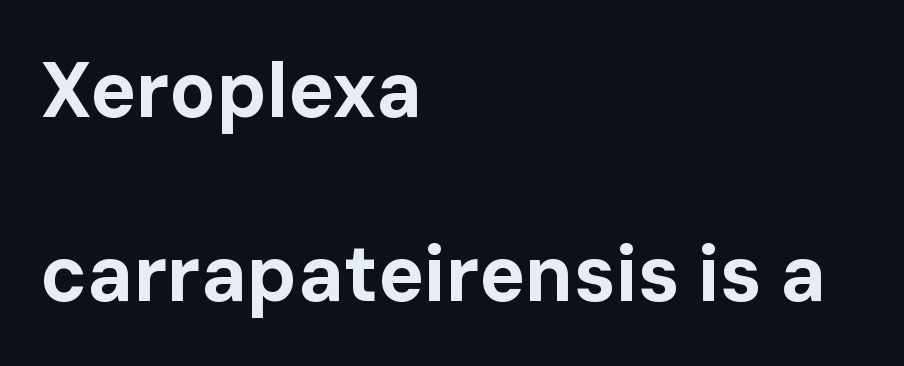
Grotesque or geometric, the face here clearly has no serifs. Weight check: bold — yes, fully. Style check: upright. In terms of leading, this rendering errs on the spacious side. Is the letter spacing exaggerated? No — it looks like the ordinary default.
